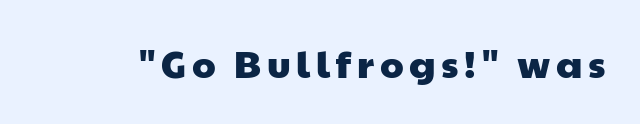
Q: Is the typeface a serif or a sans-serif typeface? A: Sans-serif.
Q: Is the text underlined? A: No.
Q: Width (condensed, normal, or wide)? A: Wide.
Q: Stroke contrast? A: Low.
Q: x-height? A: Medium.
Q: Monospaced? A: No.
